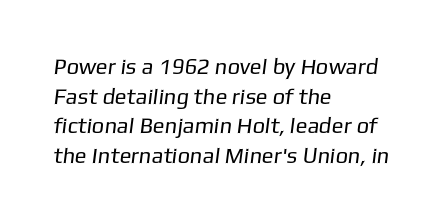
Q: Is the text bold? A: No.
Q: Is the text underlined? A: No.
Q: How is the paragraph aligned? A: Left-aligned.
Q: Is the spacing between letters normal or unusually wide? A: Normal.
Q: Is the spacing between lines tight, normal or loose? A: Normal.
